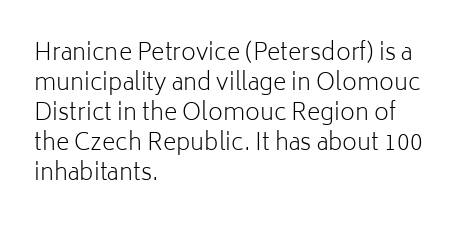
The image shows 23 px text type, upright; set left-aligned, normal line spacing (1.3x), normal letter spacing, not underlined.
